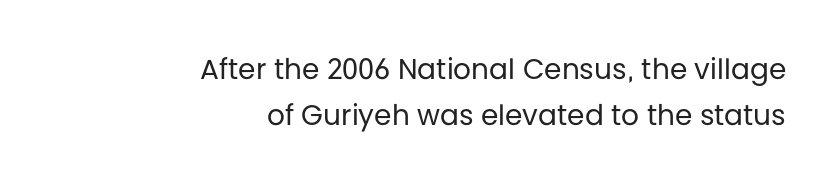
Q: Is the text bold? A: No.
Q: Is the text italic (slanted)? A: No, it is upright.
Q: Is the typeface a serif or a sans-serif typeface? A: Sans-serif.
Q: Is the text underlined? A: No.
Q: How is the paragraph aligned? A: Right-aligned.
Q: Is the spacing between letters normal or unusually wide? A: Normal.
Q: Is the spacing between lines tight, normal or loose? A: Normal.
Q: Width (condensed, normal, or wide)? A: Normal.
Q: Stroke contrast? A: Low.
Q: x-height? A: Large.
Q: Monospaced? A: No.
